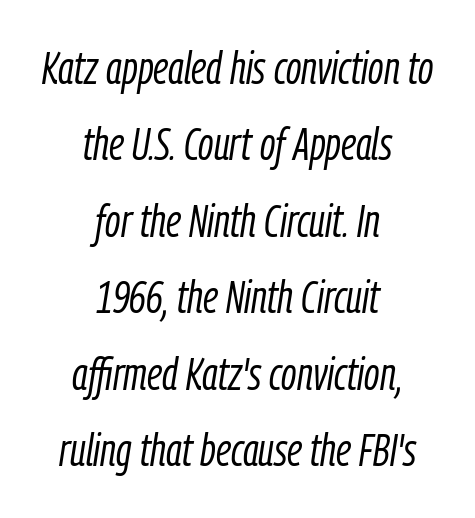
The image shows 45 px light, condensed type, italic (leaning right); set centered, normal line spacing (1.7x), normal letter spacing, not underlined; low stroke contrast and a medium x-height.
